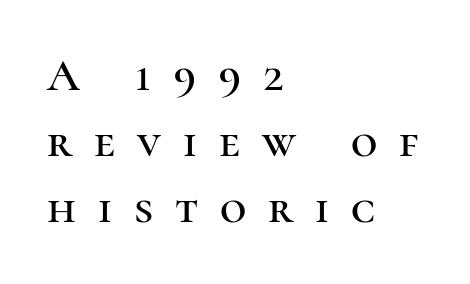
Q: Is the text italic (slanted)? A: No, it is upright.
Q: Is the typeface a serif or a sans-serif typeface? A: Serif.
Q: Is the text underlined? A: No.
Q: How is the paragraph aligned? A: Left-aligned.
Q: Is the spacing between letters normal or unusually wide? A: Unusually wide.
Q: Is the spacing between lines tight, normal or loose? A: Normal.
Q: Width (condensed, normal, or wide)? A: Normal.
Q: Stroke contrast? A: High.
Q: x-height? A: Medium.
Q: Monospaced? A: No.
